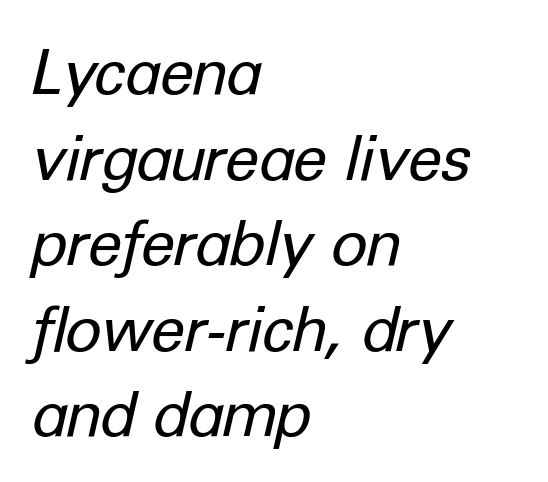
{"italic": "yes", "lean": "right", "slant_degrees": 12, "bold": "no", "weight": "regular", "width": "normal", "stroke_contrast": "low", "x_height": "medium", "monospaced": "no", "underline": "no", "align": "left", "line_spacing": "normal", "line_spacing_ratio": 1.38, "letter_spacing": "normal", "letter_spacing_em": 0.0, "glyph_px": 62}
